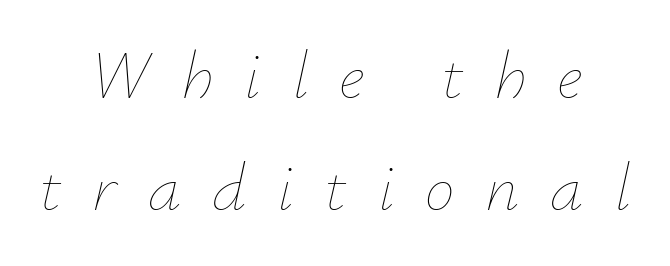
The image shows 67 px thin type, italic (leaning right); set centered, normal line spacing (1.67x), unusually wide letter spacing (+0.46 em), not underlined; low stroke contrast and a small x-height.
